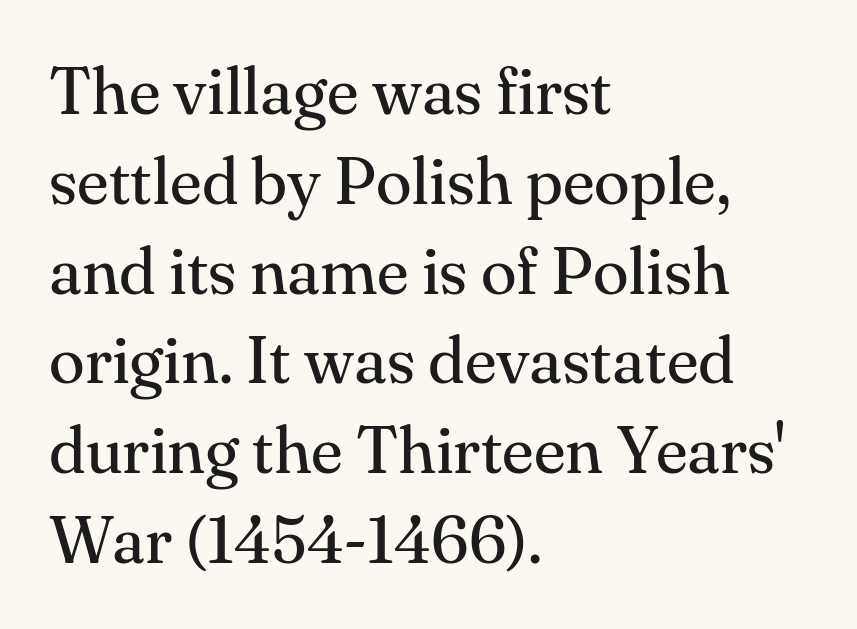
Q: Is the text bold? A: No.
Q: Is the text italic (slanted)? A: No, it is upright.
Q: Is the typeface a serif or a sans-serif typeface? A: Serif.
Q: Is the text underlined? A: No.
Q: How is the paragraph aligned? A: Left-aligned.
Q: Is the spacing between letters normal or unusually wide? A: Normal.
Q: Is the spacing between lines tight, normal or loose? A: Normal.
Q: Width (condensed, normal, or wide)? A: Normal.
Q: Stroke contrast? A: Medium.
Q: x-height? A: Small.
Q: Monospaced? A: No.
